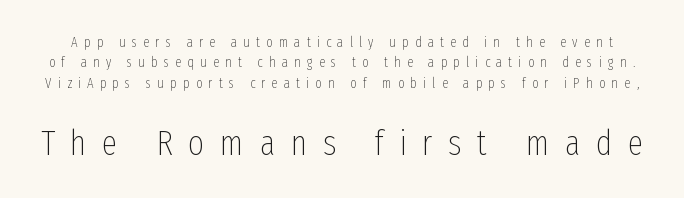
Q: Is the text bold? A: No.
Q: Is the text italic (slanted)? A: No, it is upright.
Q: Is the typeface a serif or a sans-serif typeface? A: Sans-serif.
Q: Is the text underlined? A: No.
Q: Is the spacing between letters normal or unusually wide? A: Unusually wide.
Q: Is the spacing between lines tight, normal or loose? A: Normal.
Q: Which block of text is set in a larger size, the first (top) or the second (bottom)? A: The second (bottom) one.
Q: Width (condensed, normal, or wide)? A: Condensed.
Q: Stroke contrast? A: Low.
Q: x-height? A: Medium.
Q: Monospaced? A: No.
